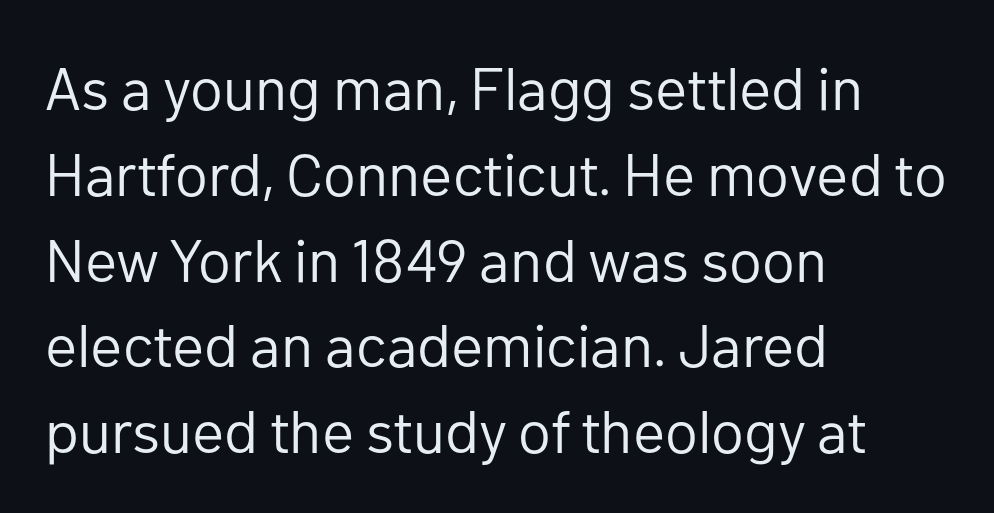
{"serif": "no", "italic": "no", "bold": "no", "weight": "regular", "width": "normal", "stroke_contrast": "low", "x_height": "medium", "monospaced": "no", "underline": "no", "align": "left", "line_spacing": "normal", "line_spacing_ratio": 1.43, "letter_spacing": "normal", "letter_spacing_em": 0.0, "glyph_px": 60}
